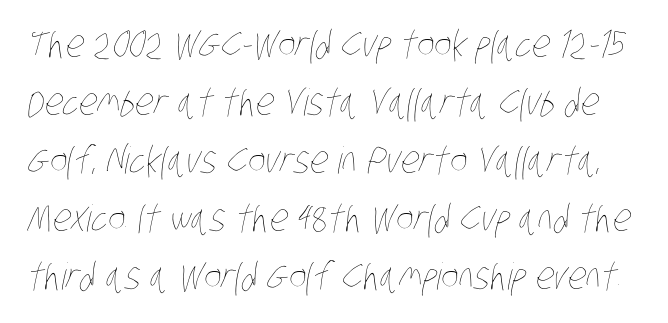
{"bold": "no", "weight": "thin", "width": "condensed", "stroke_contrast": "low", "x_height": "large", "monospaced": "no", "underline": "no", "line_spacing": "normal", "line_spacing_ratio": 1.57, "letter_spacing": "normal", "letter_spacing_em": 0.0, "glyph_px": 37}
